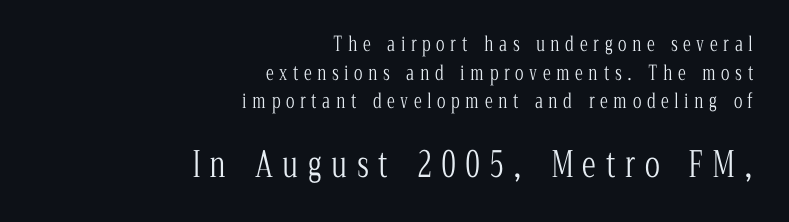
The image shows 35 px light, condensed serif type, upright; set right-aligned, normal line spacing (1.43x), unusually wide letter spacing (+0.28 em), not underlined; the second (bottom) block is 1.75x larger; low stroke contrast and a medium x-height.
